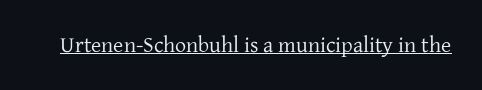
The image shows 22 px text type, upright; set normal letter spacing, underlined.
